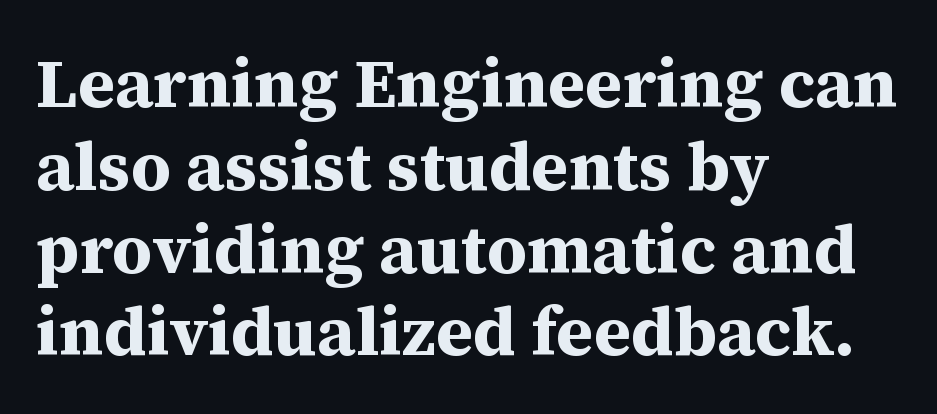
Q: Is the text bold? A: Yes.
Q: Is the text italic (slanted)? A: No, it is upright.
Q: Is the typeface a serif or a sans-serif typeface? A: Serif.
Q: Is the text underlined? A: No.
Q: How is the paragraph aligned? A: Left-aligned.
Q: Is the spacing between letters normal or unusually wide? A: Normal.
Q: Width (condensed, normal, or wide)? A: Normal.
Q: Stroke contrast? A: Medium.
Q: x-height? A: Medium.
Q: Monospaced? A: No.
